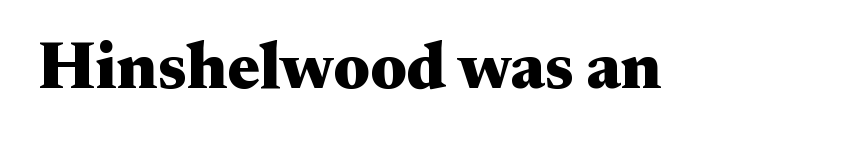
{"serif": "yes", "italic": "no", "bold": "yes", "weight": "heavy", "width": "wide", "stroke_contrast": "medium", "x_height": "small", "monospaced": "no", "underline": "no", "letter_spacing": "normal", "letter_spacing_em": 0.0, "glyph_px": 67}
